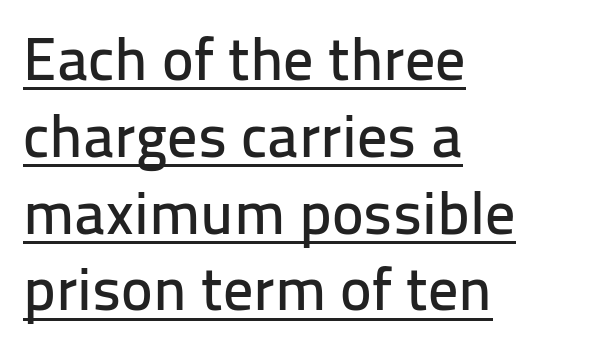
In terms of letterspacing, this is plain default setting. Unlike a traditional serif, this face leaves its strokes unadorned. A rule runs beneath these lines of type. Evenly set lines give the paragraph a standard silhouette.
